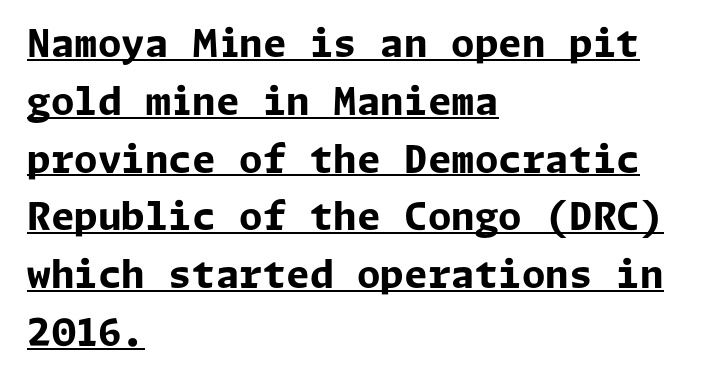
Q: Is the text bold? A: Yes.
Q: Is the text italic (slanted)? A: No, it is upright.
Q: Is the typeface a serif or a sans-serif typeface? A: Sans-serif.
Q: Is the text underlined? A: Yes.
Q: How is the paragraph aligned? A: Left-aligned.
Q: Is the spacing between letters normal or unusually wide? A: Normal.
Q: Is the spacing between lines tight, normal or loose? A: Normal.
Q: Width (condensed, normal, or wide)? A: Normal.
Q: Stroke contrast? A: Low.
Q: x-height? A: Medium.
